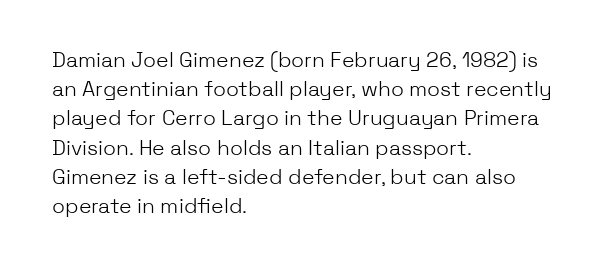
The image shows 21 px text type, upright; set left-aligned, normal line spacing (1.39x), normal letter spacing, not underlined.
